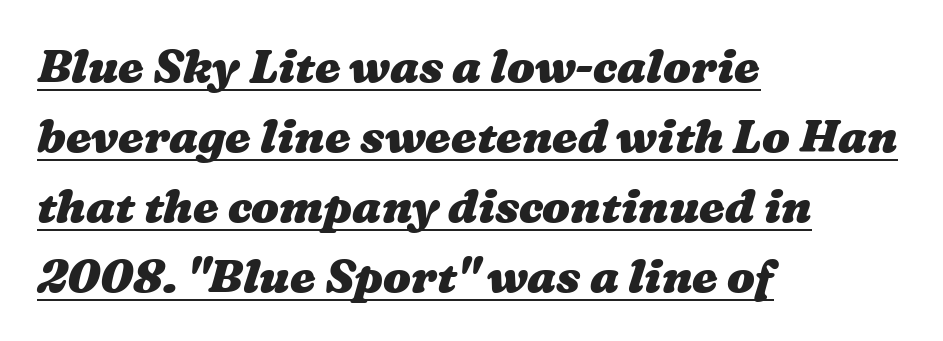
Q: Is the text bold? A: Yes.
Q: Is the text underlined? A: Yes.
Q: How is the paragraph aligned? A: Left-aligned.
Q: Is the spacing between letters normal or unusually wide? A: Normal.
Q: Is the spacing between lines tight, normal or loose? A: Normal.
Q: Width (condensed, normal, or wide)? A: Wide.
Q: Stroke contrast? A: Medium.
Q: x-height? A: Medium.
Q: Monospaced? A: No.
